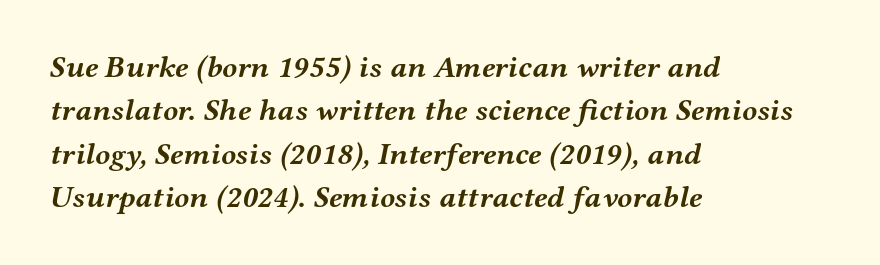
Q: Is the text bold? A: Yes.
Q: Is the text italic (slanted)? A: Yes, it leans right by about 12 degrees.
Q: Is the typeface a serif or a sans-serif typeface? A: Serif.
Q: Is the text underlined? A: No.
Q: How is the paragraph aligned? A: Left-aligned.
Q: Is the spacing between letters normal or unusually wide? A: Normal.
Q: Is the spacing between lines tight, normal or loose? A: Normal.
Q: Width (condensed, normal, or wide)? A: Wide.
Q: Stroke contrast? A: Medium.
Q: x-height? A: Medium.
Q: Monospaced? A: No.
